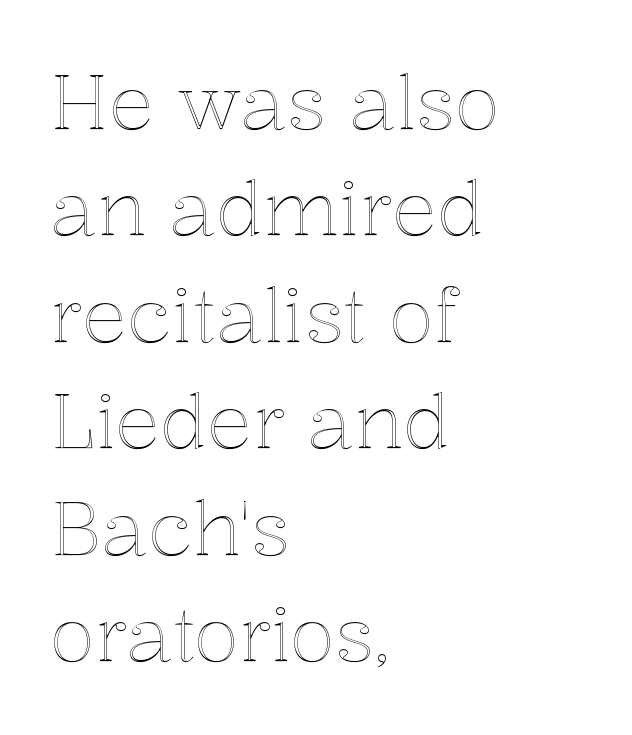
{"italic": "no", "width": "normal", "x_height": "medium", "monospaced": "no", "underline": "no", "align": "left", "line_spacing": "normal", "line_spacing_ratio": 1.42, "letter_spacing": "normal", "letter_spacing_em": 0.0, "glyph_px": 75}
